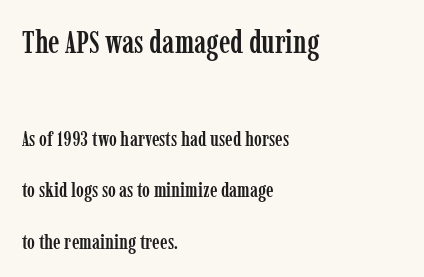
One-word summary of the alignment: left. Spacing verdict: proportional, widths tailored to each character. Look at the tracking — it's just the regular setting, nothing added. Does the type have serifs? Yes, each stem ends in a small foot. Designer's note — italics off, roman on. The zone under the glyphs is completely vacant.
